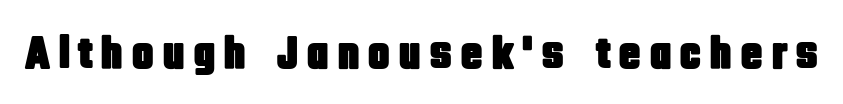
The image shows 47 px condensed sans-serif type, upright; set not underlined; low stroke contrast and a large x-height.
